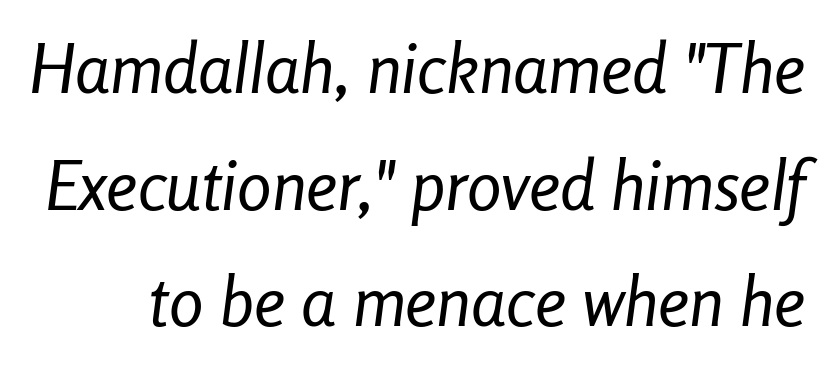
The image shows 69 px regular-weight, condensed type, italic (leaning right); set normal line spacing (1.69x), normal letter spacing, not underlined; low stroke contrast and a medium x-height.
